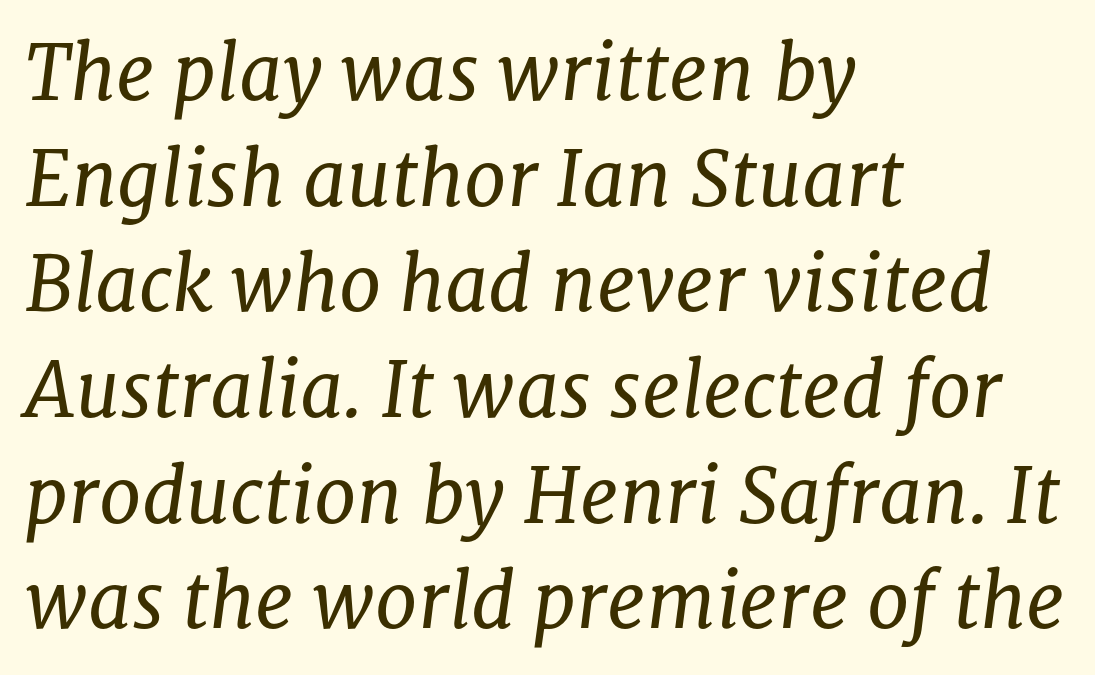
Q: Is the text bold? A: No.
Q: Is the text italic (slanted)? A: Yes, it leans right by about 8 degrees.
Q: Is the typeface a serif or a sans-serif typeface? A: Serif.
Q: Is the text underlined? A: No.
Q: How is the paragraph aligned? A: Left-aligned.
Q: Is the spacing between letters normal or unusually wide? A: Normal.
Q: Is the spacing between lines tight, normal or loose? A: Normal.
Q: Width (condensed, normal, or wide)? A: Normal.
Q: Stroke contrast? A: Low.
Q: x-height? A: Medium.
Q: Monospaced? A: No.
